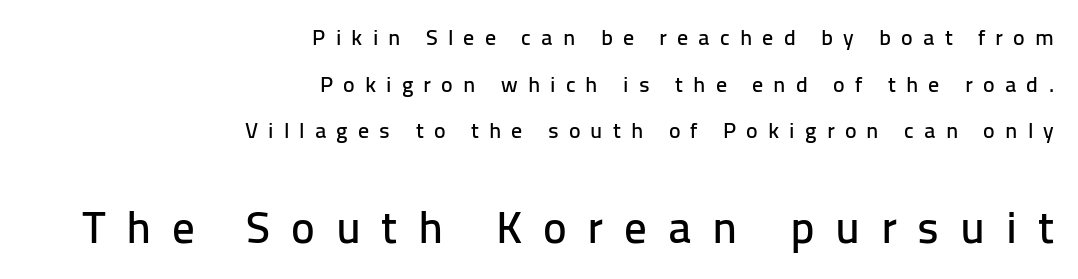
Q: Is the text italic (slanted)? A: No, it is upright.
Q: Is the typeface a serif or a sans-serif typeface? A: Sans-serif.
Q: Is the text underlined? A: No.
Q: How is the paragraph aligned? A: Right-aligned.
Q: Is the spacing between letters normal or unusually wide? A: Unusually wide.
Q: Is the spacing between lines tight, normal or loose? A: Loose.
Q: Which block of text is set in a larger size, the first (top) or the second (bottom)? A: The second (bottom) one.
Q: Width (condensed, normal, or wide)? A: Normal.
Q: Stroke contrast? A: Low.
Q: x-height? A: Medium.
Q: Monospaced? A: No.
